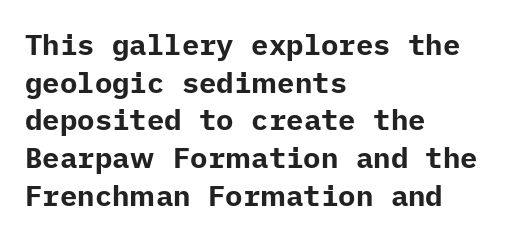
Q: Is the text bold? A: Yes.
Q: Is the text italic (slanted)? A: No, it is upright.
Q: Is the typeface a serif or a sans-serif typeface? A: Sans-serif.
Q: Is the text underlined? A: No.
Q: How is the paragraph aligned? A: Left-aligned.
Q: Is the spacing between letters normal or unusually wide? A: Normal.
Q: Is the spacing between lines tight, normal or loose? A: Normal.
Q: Width (condensed, normal, or wide)? A: Normal.
Q: Stroke contrast? A: Low.
Q: x-height? A: Medium.
